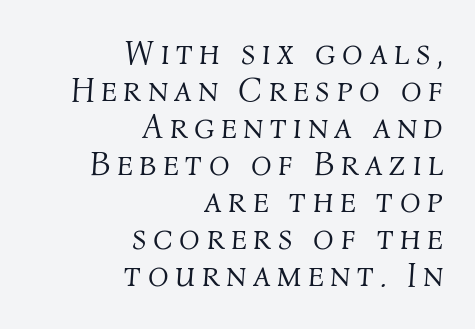
The image shows 34 px light type, italic (leaning right); set right-aligned, tight line spacing (1.09x), not underlined; medium stroke contrast and a medium x-height.
